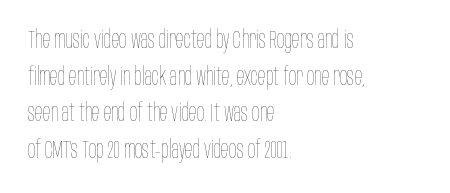
Weight: in the light-to-regular range. In CSS terms this would be text-align: left. The letters stand straight up with perfectly vertical stems. Each new line begins a customary step beneath the previous one. Characters follow at the spacing the type designer built in.
